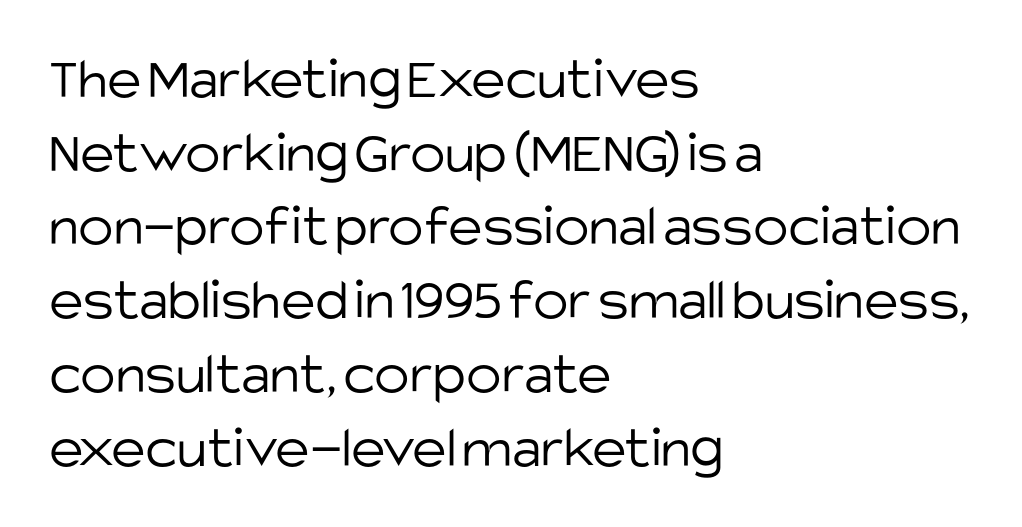
{"serif": "no", "italic": "no", "bold": "no", "weight": "light", "width": "normal", "stroke_contrast": "low", "x_height": "large", "monospaced": "no", "underline": "no", "align": "left", "line_spacing": "normal", "line_spacing_ratio": 1.25, "letter_spacing": "normal", "letter_spacing_em": 0.0, "glyph_px": 59}
